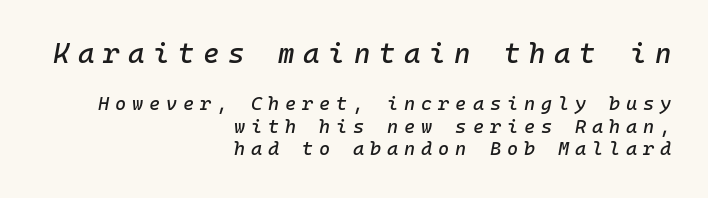
Note the uniform advance width — an 'i' takes as much space as an 'm'. The foot of each line stays bare and open. Between these two stacked blocks, the higher one wins on size. The line texture is sparse and dotted thanks to wide tracking. The text carries the slant typical of an italic or oblique font. Notice how the passage keeps a crisp vertical edge on the right only.
